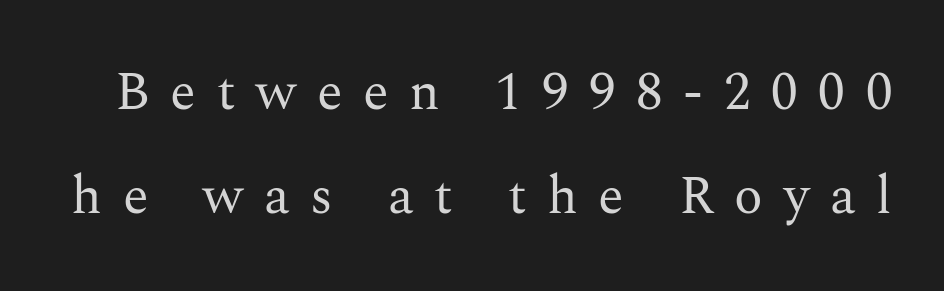
{"serif": "yes", "italic": "no", "bold": "no", "weight": "regular", "width": "normal", "stroke_contrast": "medium", "x_height": "medium", "monospaced": "no", "underline": "no", "line_spacing": "loose", "line_spacing_ratio": 1.97, "letter_spacing": "wide", "letter_spacing_em": 0.39, "glyph_px": 53}
